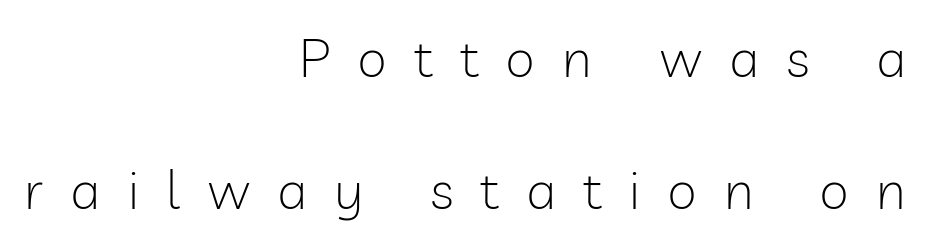
The image shows 54 px light sans-serif type, upright; set right-aligned, loose line spacing (2.45x), unusually wide letter spacing (+0.5 em), not underlined; low stroke contrast and a medium x-height.
